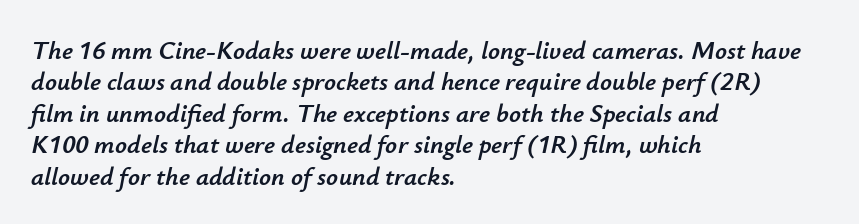
The paragraph has a hard left edge and a soft right edge. Compared with typical body copy, the letter spacing here is the same. Check under the words: just untouched page. The rendering applies a slant to the glyphs.
